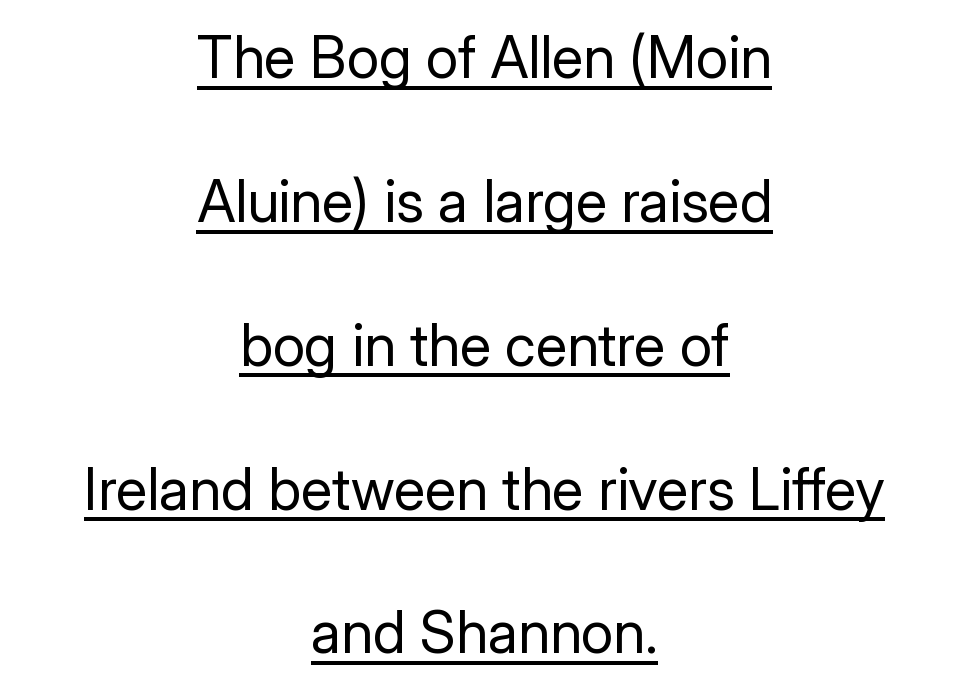
Letters have the restrained weight of plain body copy at most. Varying glyph widths throughout — classic text-font behaviour. These lines are centered, leaving both edges ragged. Does the lettering tilt? It doesn't — this is upright.
